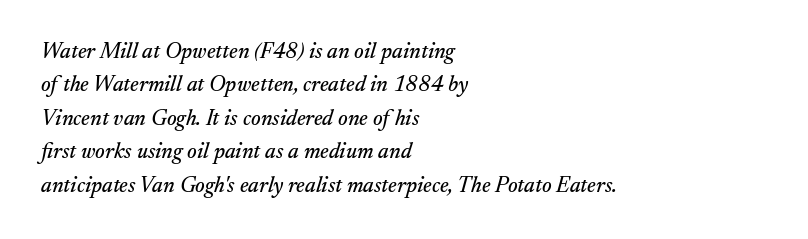
The image shows 22 px text type, italic (leaning right); set left-aligned, normal line spacing (1.52x), normal letter spacing, not underlined.
